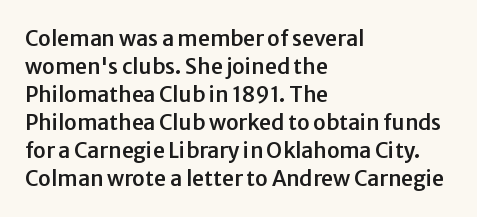
If you measured baseline to baseline, you'd find a middling distance. Descenders are the only things crossing below the line. The lines in this sample share a left origin and differ only in where they stop. Letter spacing: default. Quick note: not italic, upright.
